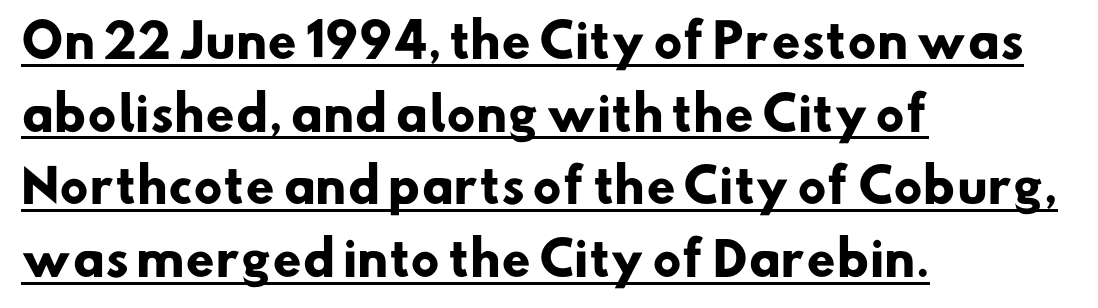
{"serif": "no", "bold": "yes", "weight": "heavy", "width": "normal", "stroke_contrast": "low", "x_height": "small", "monospaced": "no", "underline": "yes", "align": "left", "line_spacing": "normal", "line_spacing_ratio": 1.58, "letter_spacing": "normal", "letter_spacing_em": 0.0, "glyph_px": 46}
